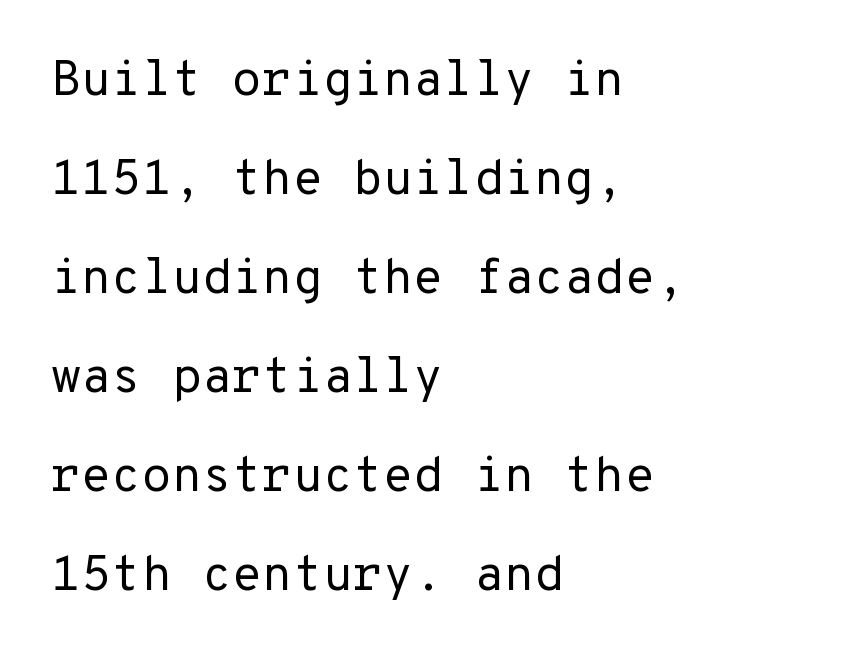
{"serif": "no", "italic": "no", "bold": "no", "weight": "regular", "width": "normal", "stroke_contrast": "low", "x_height": "medium", "monospaced": "yes", "underline": "no", "align": "left", "line_spacing": "loose", "line_spacing_ratio": 2.02, "letter_spacing": "normal", "letter_spacing_em": 0.0, "glyph_px": 49}
